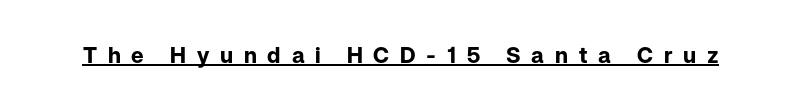
{"italic": "no", "bold": "yes", "underline": "yes", "letter_spacing": "wide", "letter_spacing_em": 0.49, "glyph_px": 22}
